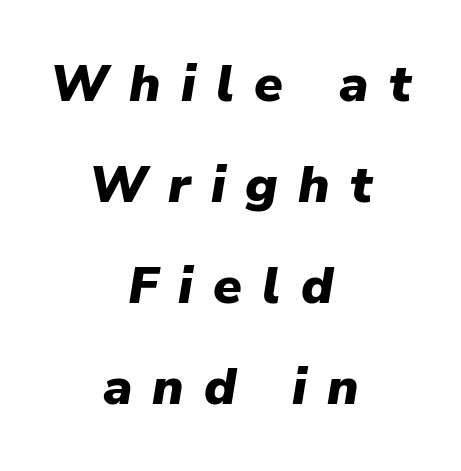
Q: Is the text bold? A: Yes.
Q: Is the text italic (slanted)? A: Yes, it leans right by about 9 degrees.
Q: Is the text underlined? A: No.
Q: How is the paragraph aligned? A: Centered.
Q: Is the spacing between letters normal or unusually wide? A: Unusually wide.
Q: Is the spacing between lines tight, normal or loose? A: Loose.
Q: Width (condensed, normal, or wide)? A: Normal.
Q: Stroke contrast? A: Low.
Q: x-height? A: Medium.
Q: Monospaced? A: No.
